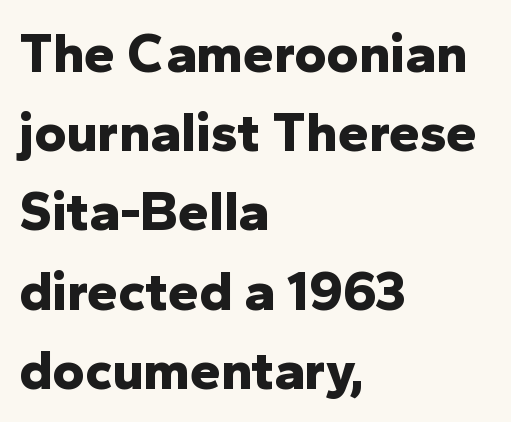
Q: Is the text bold? A: Yes.
Q: Is the text italic (slanted)? A: No, it is upright.
Q: Is the typeface a serif or a sans-serif typeface? A: Sans-serif.
Q: Is the text underlined? A: No.
Q: How is the paragraph aligned? A: Left-aligned.
Q: Is the spacing between letters normal or unusually wide? A: Normal.
Q: Is the spacing between lines tight, normal or loose? A: Normal.
Q: Width (condensed, normal, or wide)? A: Normal.
Q: Stroke contrast? A: Low.
Q: x-height? A: Medium.
Q: Monospaced? A: No.
